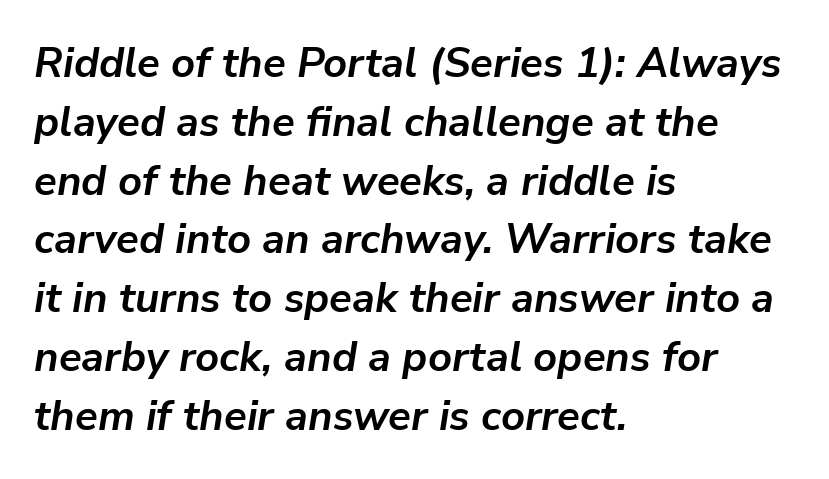
{"italic": "yes", "lean": "right", "slant_degrees": 9, "bold": "yes", "weight": "semibold", "width": "normal", "stroke_contrast": "low", "x_height": "medium", "monospaced": "no", "underline": "no", "align": "left", "line_spacing": "normal", "line_spacing_ratio": 1.4, "letter_spacing": "normal", "letter_spacing_em": 0.0, "glyph_px": 42}
